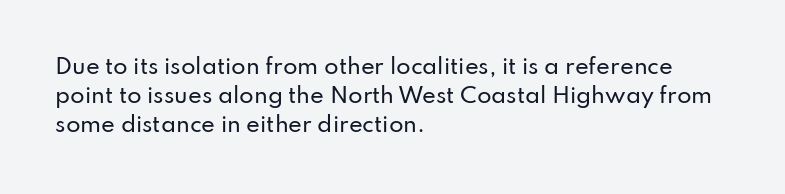
The image shows 21 px text type, upright; set left-aligned, normal line spacing (1.39x), normal letter spacing, not underlined.
